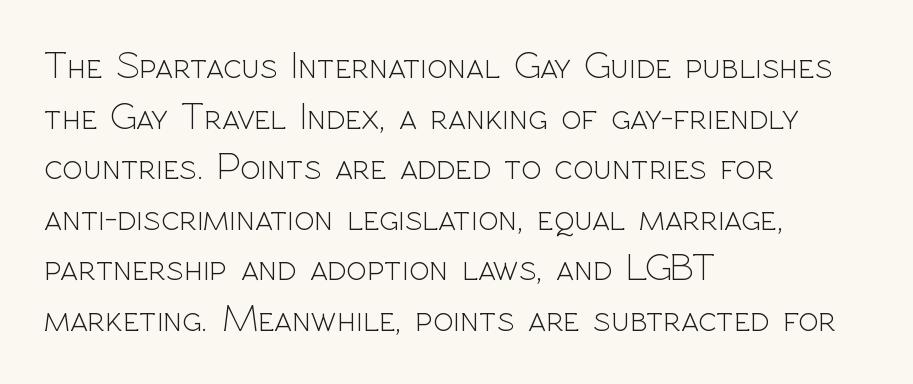
{"serif": "no", "italic": "no", "bold": "no", "weight": "light", "width": "normal", "x_height": "medium", "monospaced": "no", "underline": "no", "align": "left", "line_spacing": "normal", "line_spacing_ratio": 1.33, "letter_spacing": "normal", "letter_spacing_em": 0.0, "glyph_px": 38}
